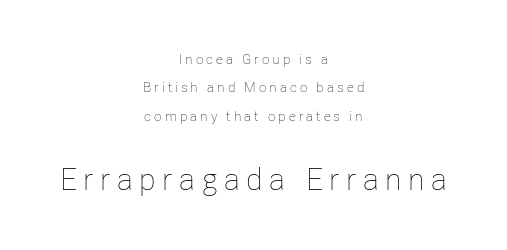
Q: Is the text bold? A: No.
Q: Is the text italic (slanted)? A: No, it is upright.
Q: Is the text underlined? A: No.
Q: How is the paragraph aligned? A: Centered.
Q: Is the spacing between letters normal or unusually wide? A: Unusually wide.
Q: Is the spacing between lines tight, normal or loose? A: Loose.
Q: Which block of text is set in a larger size, the first (top) or the second (bottom)? A: The second (bottom) one.
Q: Width (condensed, normal, or wide)? A: Condensed.
Q: Stroke contrast? A: Low.
Q: x-height? A: Medium.
Q: Monospaced? A: No.
